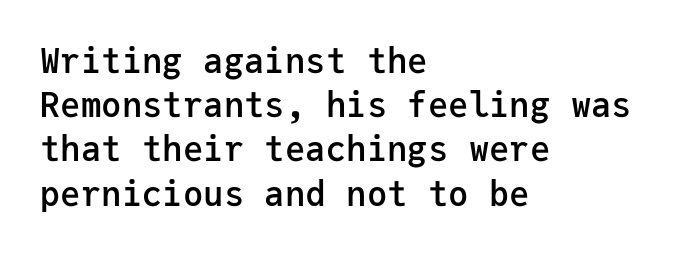
{"serif": "no", "italic": "no", "bold": "semi", "weight": "semibold", "width": "normal", "stroke_contrast": "low", "x_height": "medium", "monospaced": "yes", "underline": "no", "align": "left", "line_spacing": "normal", "line_spacing_ratio": 1.3, "letter_spacing": "normal", "letter_spacing_em": 0.0, "glyph_px": 34}
